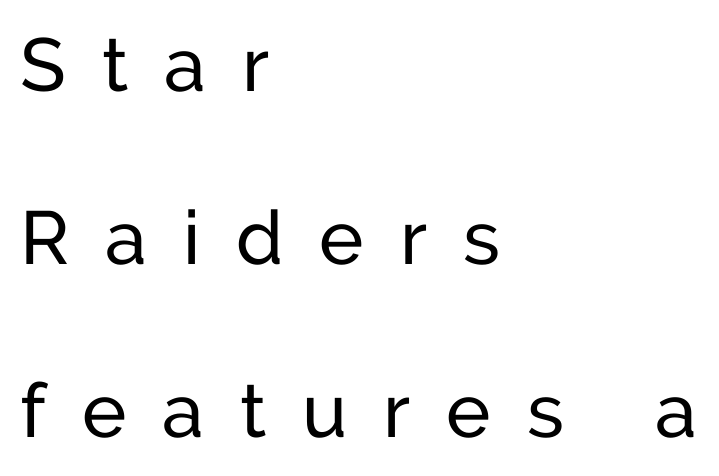
{"serif": "no", "italic": "no", "bold": "no", "weight": "regular", "width": "normal", "stroke_contrast": "low", "x_height": "medium", "monospaced": "no", "underline": "no", "align": "left", "line_spacing": "loose", "line_spacing_ratio": 2.31, "letter_spacing": "wide", "letter_spacing_em": 0.48, "glyph_px": 75}
